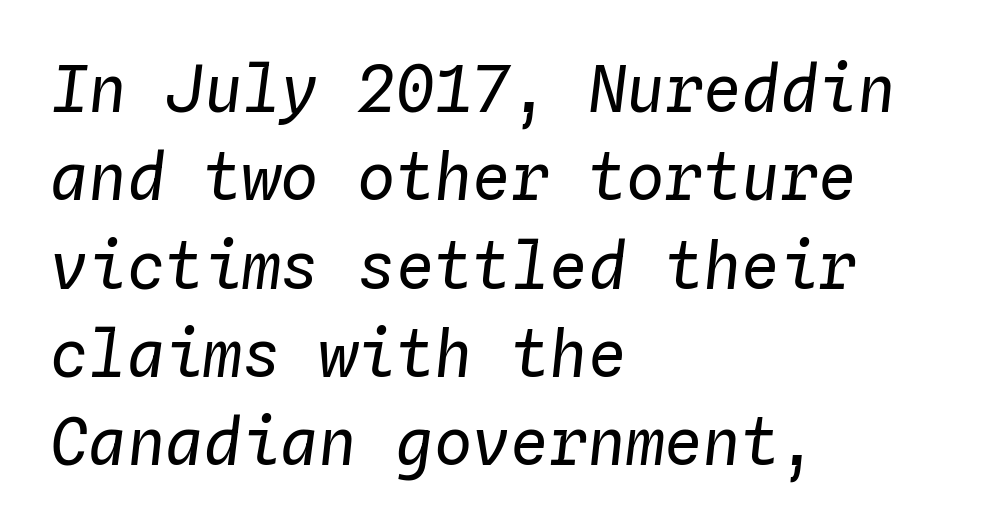
Q: Is the text bold? A: No.
Q: Is the text italic (slanted)? A: Yes, it leans right by about 4 degrees.
Q: Is the text underlined? A: No.
Q: How is the paragraph aligned? A: Left-aligned.
Q: Is the spacing between letters normal or unusually wide? A: Normal.
Q: Is the spacing between lines tight, normal or loose? A: Normal.
Q: Width (condensed, normal, or wide)? A: Normal.
Q: Stroke contrast? A: Low.
Q: x-height? A: Medium.
Q: Monospaced? A: Yes.
